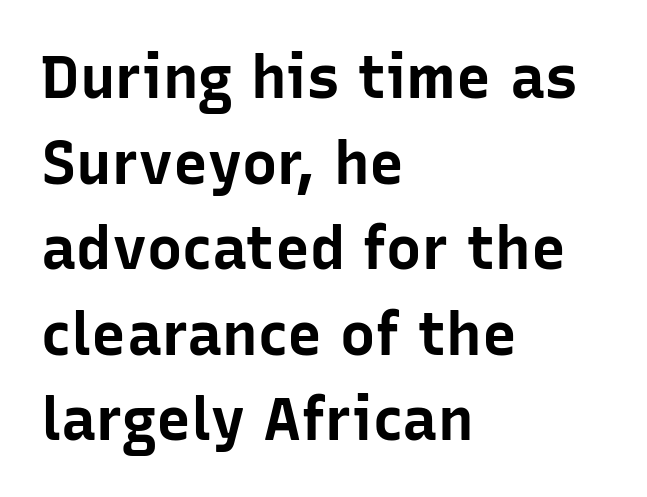
{"serif": "no", "italic": "no", "bold": "yes", "weight": "bold", "width": "normal", "stroke_contrast": "low", "x_height": "medium", "monospaced": "no", "underline": "no", "align": "left", "line_spacing": "normal", "line_spacing_ratio": 1.45, "letter_spacing": "normal", "letter_spacing_em": 0.0, "glyph_px": 59}
